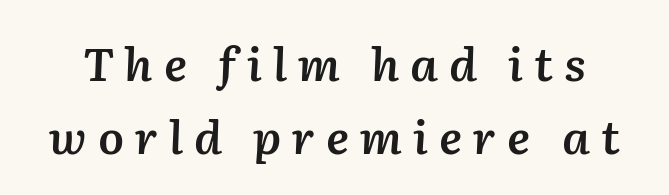
Q: Is the text bold? A: Semi-bold.
Q: Is the text italic (slanted)? A: Yes, it leans right by about 2 degrees.
Q: Is the text underlined? A: No.
Q: Is the spacing between letters normal or unusually wide? A: Unusually wide.
Q: Is the spacing between lines tight, normal or loose? A: Normal.
Q: Width (condensed, normal, or wide)? A: Normal.
Q: Stroke contrast? A: Medium.
Q: x-height? A: Medium.
Q: Monospaced? A: No.
